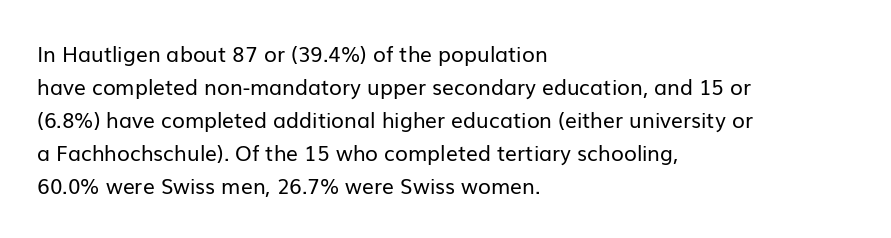
{"italic": "no", "bold": "no", "underline": "no", "align": "left", "line_spacing": "normal", "line_spacing_ratio": 1.57, "letter_spacing": "normal", "letter_spacing_em": 0.0, "glyph_px": 21}
